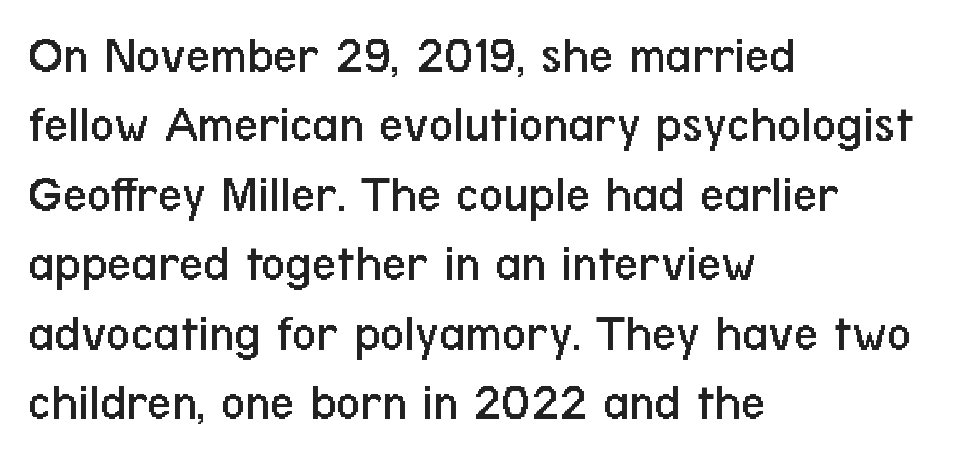
{"serif": "no", "italic": "no", "bold": "no", "weight": "regular", "width": "condensed", "stroke_contrast": "low", "x_height": "medium", "monospaced": "no", "underline": "no", "align": "left", "line_spacing": "normal", "line_spacing_ratio": 1.31, "letter_spacing": "normal", "letter_spacing_em": 0.0, "glyph_px": 53}
